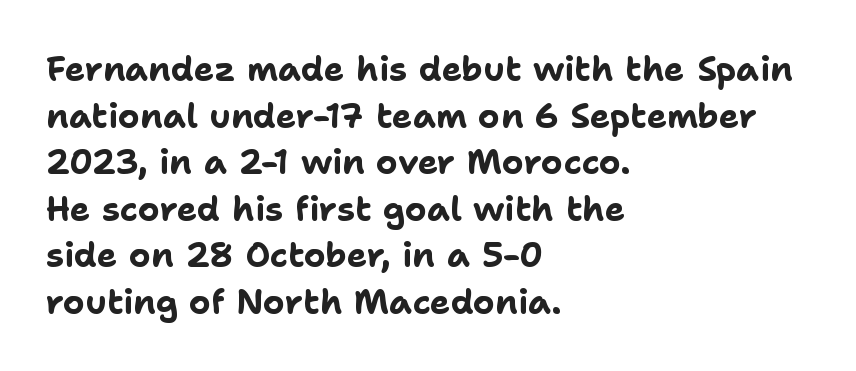
The typeface chosen for these lines omits serifs. The designer left line spacing at the default. The strokes are fattened all the way to bold. Think of a printed novel: that variable character pitch is what you see here. The ragged edge is on the right, which tells us the setting is flush left.
